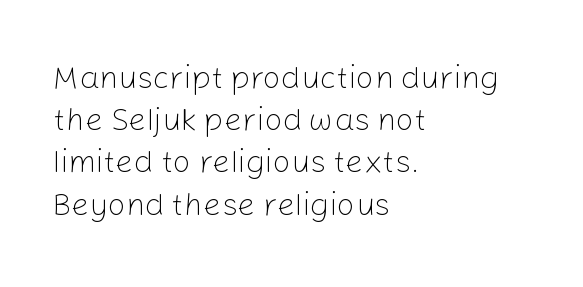
The image shows 32 px light sans-serif type, upright; set left-aligned, normal line spacing (1.32x), normal letter spacing, not underlined; low stroke contrast and a medium x-height.
